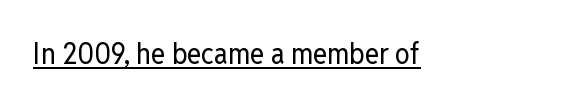
{"serif": "no", "italic": "no", "bold": "no", "weight": "regular", "width": "condensed", "stroke_contrast": "low", "x_height": "medium", "monospaced": "no", "underline": "yes", "letter_spacing": "normal", "letter_spacing_em": 0.0, "glyph_px": 30}
